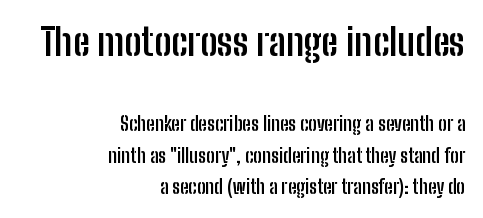
The image shows 38 px semibold, condensed sans-serif type, upright; set right-aligned, normal line spacing (1.67x), normal letter spacing, not underlined; the first (top) block is 2.0x larger; low stroke contrast and a medium x-height.
